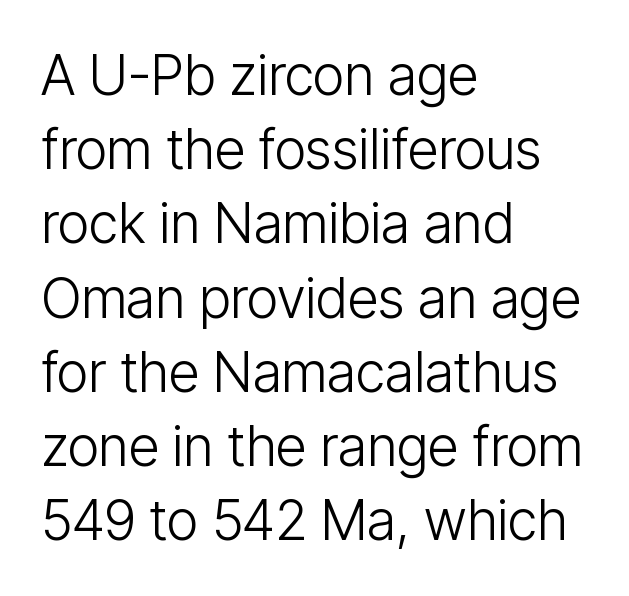
Q: Is the text bold? A: No.
Q: Is the text italic (slanted)? A: No, it is upright.
Q: Is the typeface a serif or a sans-serif typeface? A: Sans-serif.
Q: Is the text underlined? A: No.
Q: How is the paragraph aligned? A: Left-aligned.
Q: Is the spacing between letters normal or unusually wide? A: Normal.
Q: Is the spacing between lines tight, normal or loose? A: Normal.
Q: Width (condensed, normal, or wide)? A: Condensed.
Q: Stroke contrast? A: Low.
Q: x-height? A: Medium.
Q: Monospaced? A: No.
